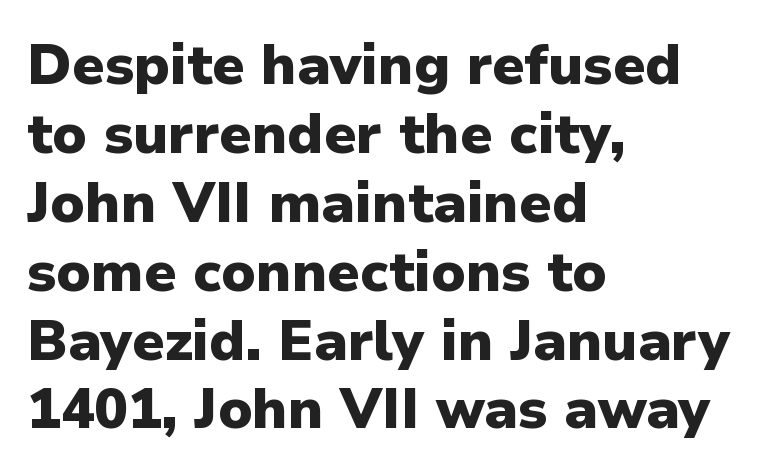
What stands out about the letter spacing? Nothing — it is the standard amount. The type sits square on the baseline with zero lean. Casual observation: everything's shoved over to the left. The passage shown is typeset with a sans-serif family. Do the characters align in a grid? No, the font is proportional. The passage shown is emphatically bold.
